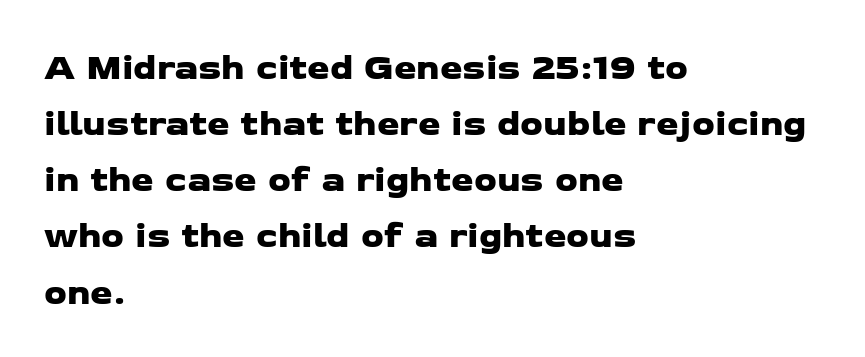
The image shows 36 px wide sans-serif type; set left-aligned, normal line spacing (1.56x), normal letter spacing, not underlined; low stroke contrast and a medium x-height.
